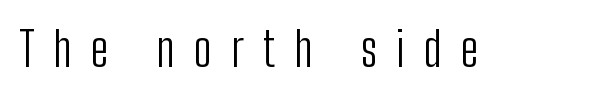
{"serif": "no", "italic": "no", "bold": "no", "weight": "light", "width": "condensed", "stroke_contrast": "low", "x_height": "medium", "monospaced": "no", "underline": "no", "letter_spacing": "wide", "letter_spacing_em": 0.4, "glyph_px": 48}
